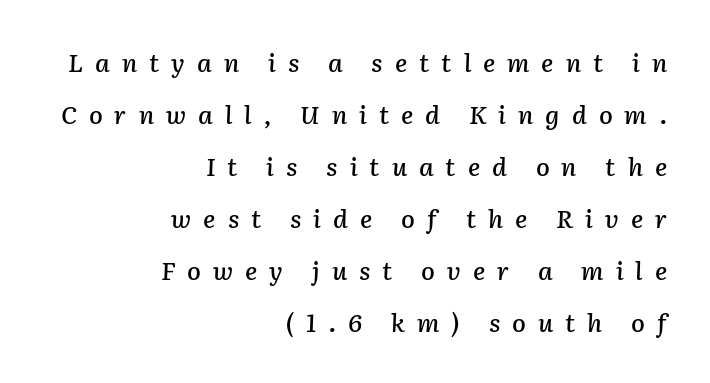
Q: Is the text italic (slanted)? A: Yes, it leans right by about 2 degrees.
Q: Is the text underlined? A: No.
Q: How is the paragraph aligned? A: Right-aligned.
Q: Is the spacing between letters normal or unusually wide? A: Unusually wide.
Q: Is the spacing between lines tight, normal or loose? A: Loose.
